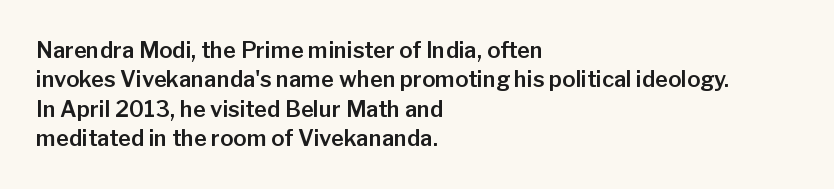
Reading down the block, your eye returns to a fixed left position each line. The type sits square on the baseline with zero lean. The space directly below the letters is spotless. Notice how descenders clear the ascenders below comfortably — that's standard leading. Each word holds together tightly as a unit, with standard inter-letter gaps.
